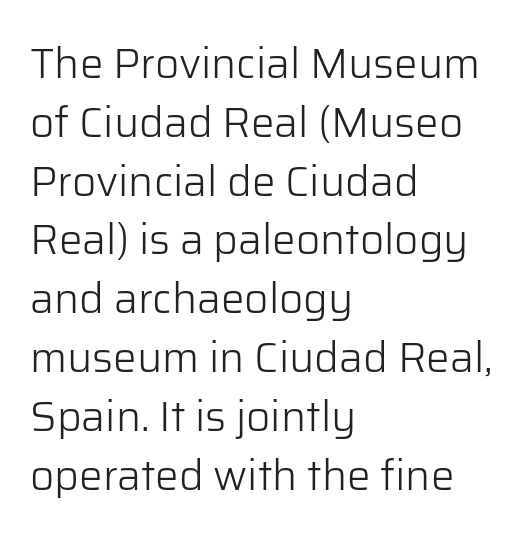
{"serif": "no", "italic": "no", "bold": "no", "weight": "light", "width": "normal", "stroke_contrast": "low", "x_height": "medium", "monospaced": "no", "underline": "no", "align": "left", "line_spacing": "normal", "line_spacing_ratio": 1.4, "letter_spacing": "normal", "letter_spacing_em": 0.0, "glyph_px": 42}
